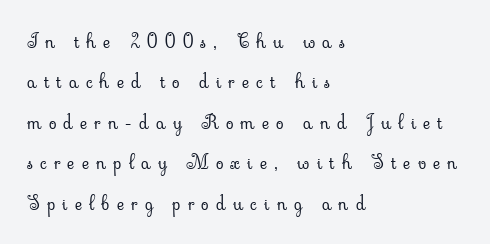
The passage shown stacks its lines with a broad gap. Honestly, the letter spacing is so wide it's the main thing you notice. The type sits square on the baseline with zero lean. Stems and bowls with no extra thickness — not bold. In CSS terms this would be text-align: left.
